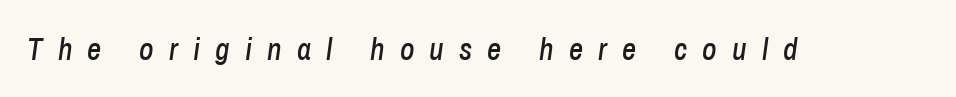
{"italic": "yes", "lean": "right", "slant_degrees": 8, "width": "condensed", "stroke_contrast": "low", "x_height": "medium", "monospaced": "no", "underline": "no", "letter_spacing": "wide", "letter_spacing_em": 0.49, "glyph_px": 31}
